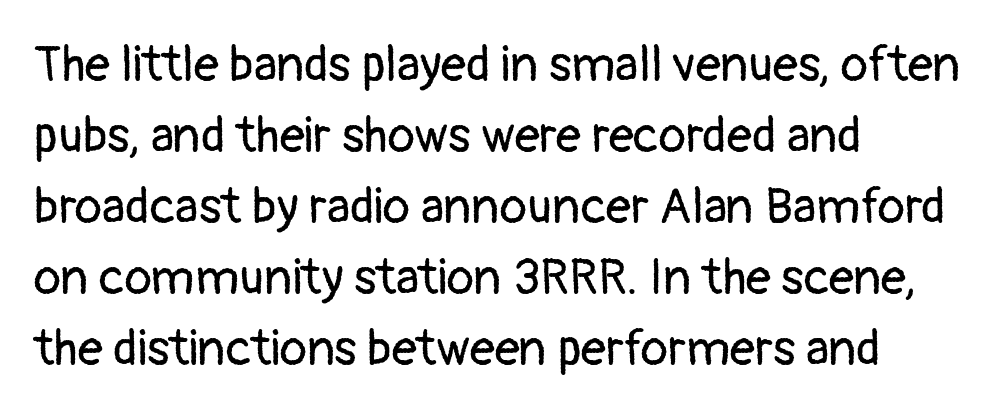
The image shows 50 px regular-weight sans-serif type, upright; set left-aligned, normal line spacing (1.42x), normal letter spacing, not underlined; low stroke contrast and a medium x-height.
